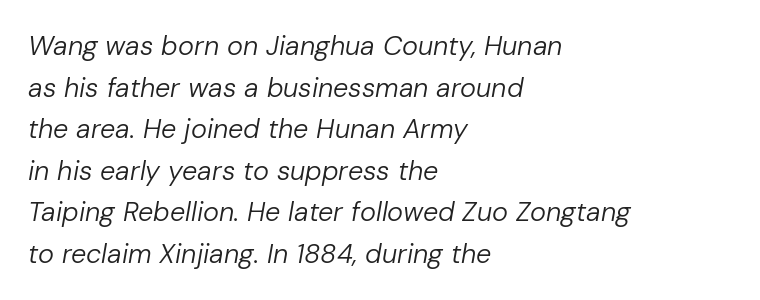
Q: Is the text bold? A: No.
Q: Is the text italic (slanted)? A: Yes, it leans right by about 10 degrees.
Q: Is the text underlined? A: No.
Q: How is the paragraph aligned? A: Left-aligned.
Q: Is the spacing between letters normal or unusually wide? A: Normal.
Q: Is the spacing between lines tight, normal or loose? A: Normal.
